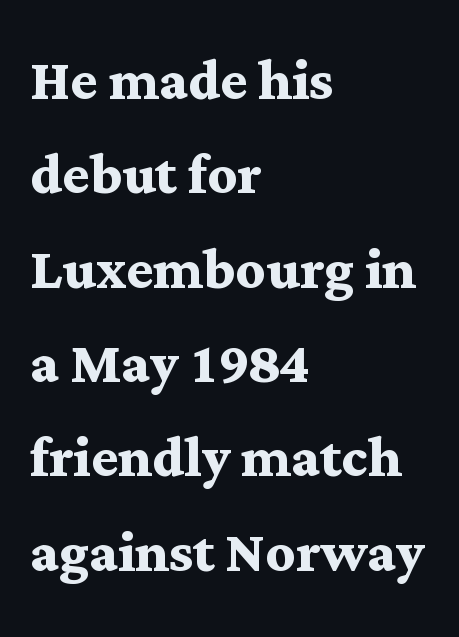
The image shows 72 px semibold, wide serif type, upright; set left-aligned, normal line spacing (1.31x), normal letter spacing, not underlined; medium stroke contrast and a medium x-height.
